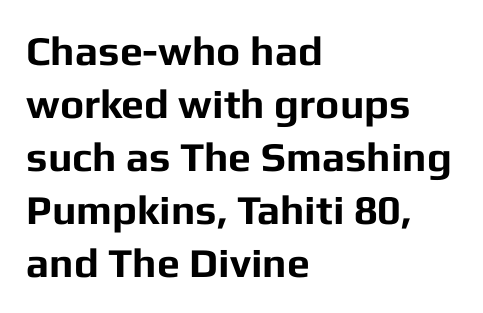
{"serif": "no", "italic": "no", "bold": "yes", "weight": "bold", "width": "normal", "stroke_contrast": "low", "x_height": "medium", "monospaced": "no", "underline": "no", "align": "left", "line_spacing": "normal", "line_spacing_ratio": 1.29, "letter_spacing": "normal", "letter_spacing_em": 0.0, "glyph_px": 41}
